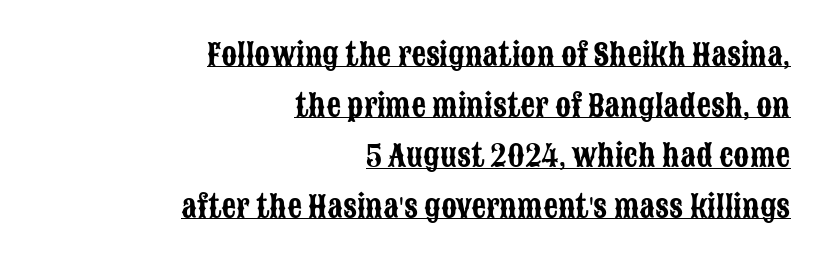
The typesetter chose a ragged-left arrangement here. Characters follow at the spacing the type designer built in. Every word sits above its own underline. You could not count columns in this text — the font is proportionally spaced. Posture: upright roman.
